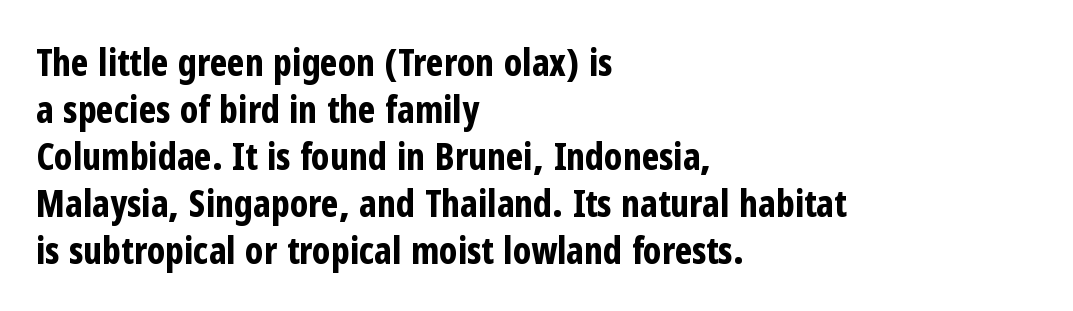
You could call the tracking neutral — neither tight nor loose. Does the type have serifs? No, each stem ends abruptly. Look at the stroke-to-counter ratio: heavy, a bold. Every stem runs plumb, perpendicular to the baseline. A bare baseline throughout the passage.
